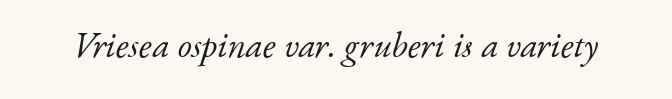
Stroke terminals: seriffed. The zone under the glyphs is completely vacant. This is oblique type, the kind used for emphasis or titles. Letters have the restrained weight of plain body copy at most.
